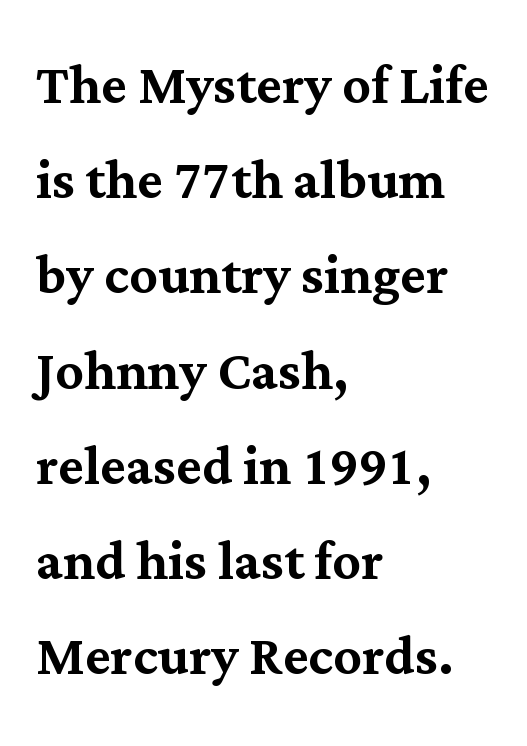
Q: Is the text italic (slanted)? A: No, it is upright.
Q: Is the typeface a serif or a sans-serif typeface? A: Serif.
Q: Is the text underlined? A: No.
Q: How is the paragraph aligned? A: Left-aligned.
Q: Is the spacing between letters normal or unusually wide? A: Normal.
Q: Is the spacing between lines tight, normal or loose? A: Normal.
Q: Width (condensed, normal, or wide)? A: Normal.
Q: Stroke contrast? A: Medium.
Q: x-height? A: Medium.
Q: Monospaced? A: No.
